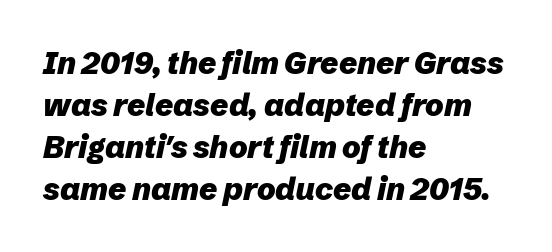
{"italic": "yes", "lean": "right", "slant_degrees": 12, "bold": "yes", "weight": "heavy", "width": "normal", "stroke_contrast": "low", "x_height": "medium", "monospaced": "no", "underline": "no", "align": "left", "line_spacing": "normal", "line_spacing_ratio": 1.36, "letter_spacing": "normal", "letter_spacing_em": 0.0, "glyph_px": 31}
